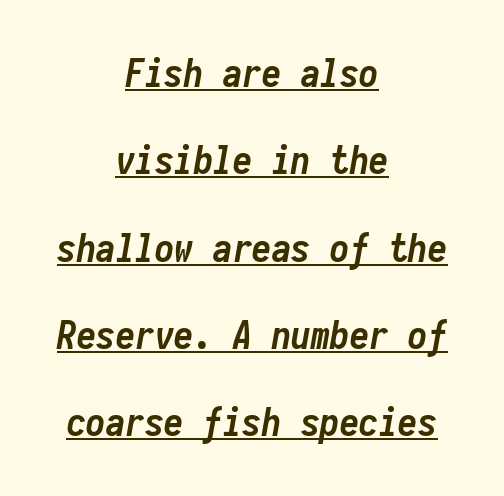
Do the characters align in a grid? Yes, the font is monospaced. The text block is weighted toward neither margin, spreading evenly from the middle. Notice how the stems are inclined rather than vertical — that's the hallmark of italics. The space between consecutive lines is lavish. The specimen includes a rule beneath the text block's lines.
